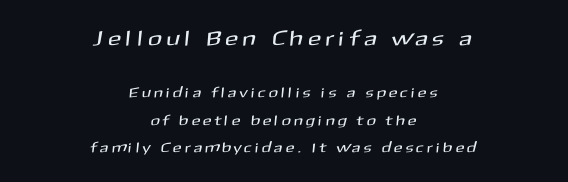
If you measured baseline to baseline, you'd find a long distance. The more generous point size was reserved for the upper chunk. The words here are not underlined. How are the letters spaced? Widely, with obvious added tracking. The text block is weighted toward neither margin, spreading evenly from the middle.
